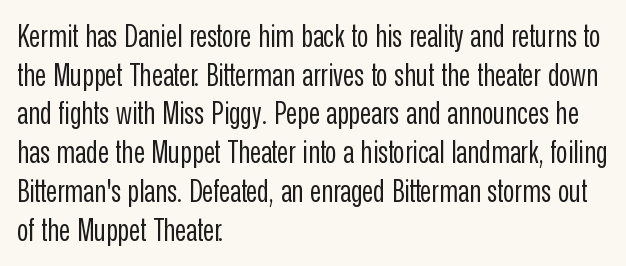
Q: Is the text bold? A: No.
Q: Is the text italic (slanted)? A: No, it is upright.
Q: Is the typeface a serif or a sans-serif typeface? A: Sans-serif.
Q: Is the text underlined? A: No.
Q: How is the paragraph aligned? A: Left-aligned.
Q: Is the spacing between letters normal or unusually wide? A: Normal.
Q: Is the spacing between lines tight, normal or loose? A: Normal.
Q: Width (condensed, normal, or wide)? A: Condensed.
Q: Stroke contrast? A: Low.
Q: x-height? A: Medium.
Q: Monospaced? A: No.
